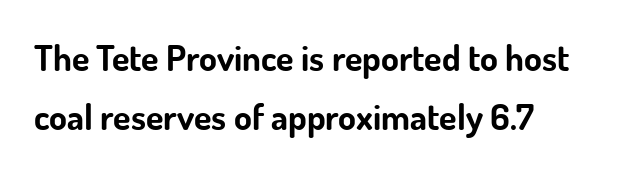
{"serif": "no", "italic": "no", "bold": "yes", "weight": "bold", "width": "normal", "stroke_contrast": "low", "x_height": "small", "monospaced": "no", "underline": "no", "line_spacing": "normal", "line_spacing_ratio": 1.63, "letter_spacing": "normal", "letter_spacing_em": 0.0, "glyph_px": 36}
